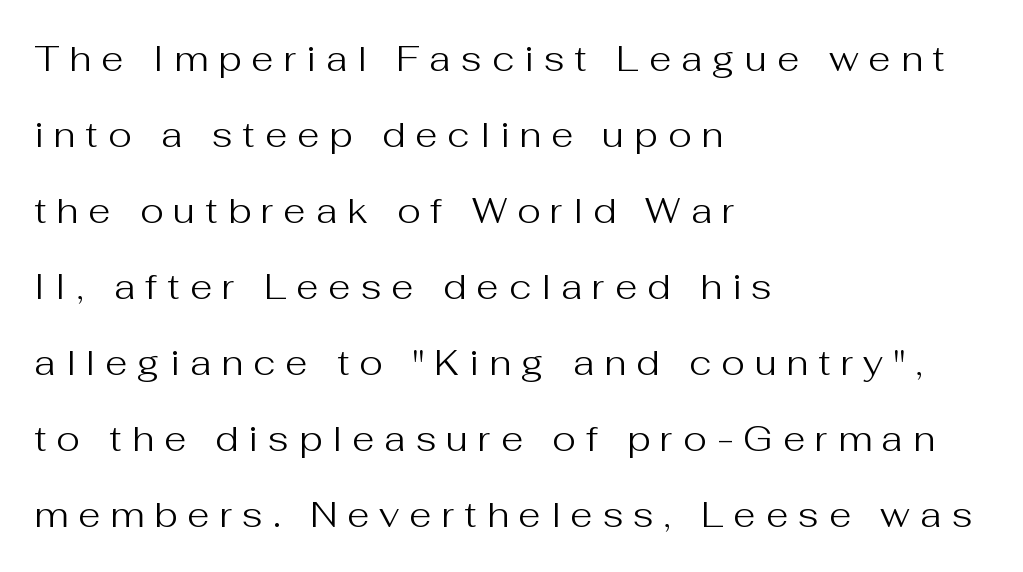
Stroke thickness stays within the range of a standard reading face or lighter. Substantial extra tracking has been applied to these lines. Look at the bottom of the vertical strokes: they stop flat, with no serifs. This sample trades compactness for vertical openness between lines. The font's upright variant was chosen for this text. Visually the block forms a straight wall on the left and a jagged coastline on the right.
